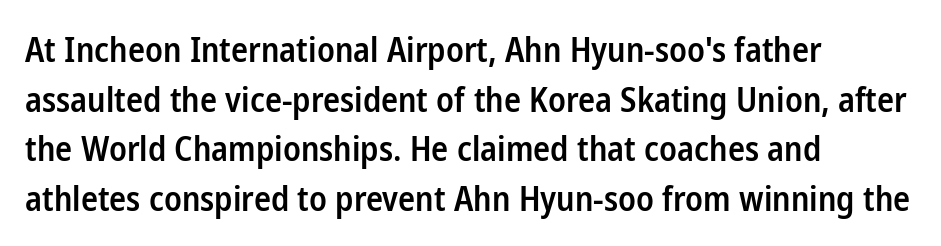
The lines in this sample share a left origin and differ only in where they stop. Characters follow at the spacing the type designer built in. The letters stand upright; this is a roman face. Grotesque or geometric, the face here clearly has no serifs. Note the varied advance widths — an 'i' is clearly narrower than an 'm'. The area under the type is left untouched.
